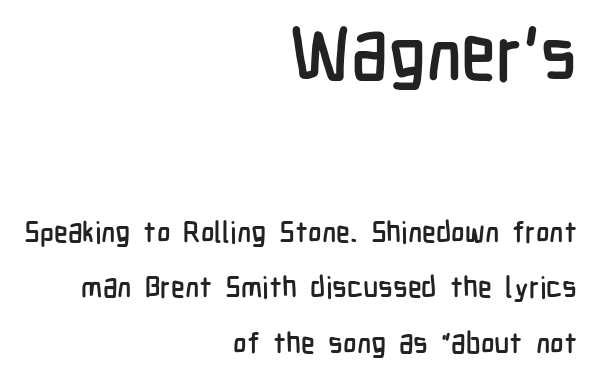
The image shows 73 px condensed sans-serif type, upright; set right-aligned, loose line spacing (1.92x), normal letter spacing, not underlined; the first (top) block is 2.52x larger; low stroke contrast and a medium x-height.
